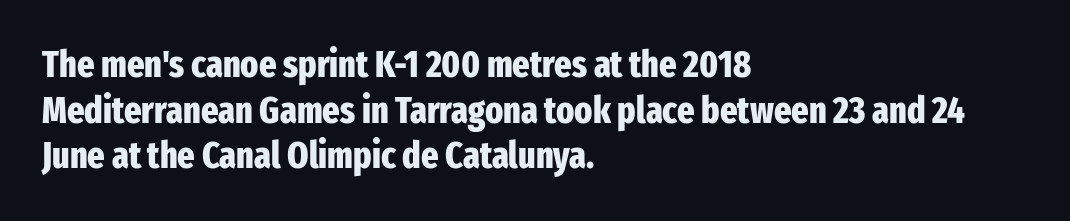
Do the letters lean? They stand straight. To sum up the face: it is a sans, with no serifs. Quick note: underline off. A student would call this left alignment; a typographer would say flush left, rag right. Glyph-to-glyph distance matches everyday printed text.
